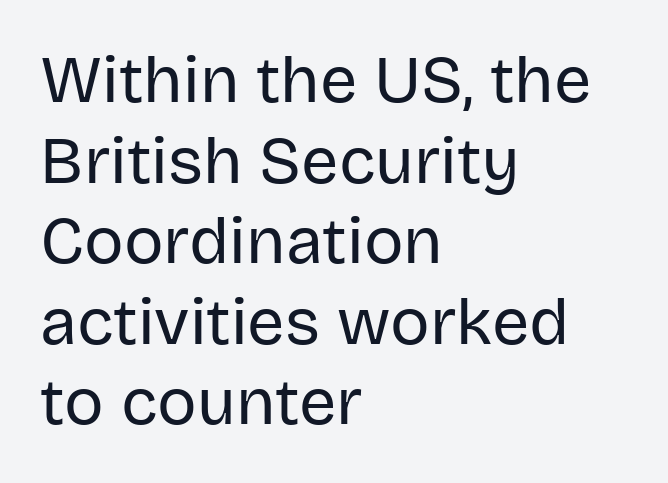
Nothing sits at the stroke ends, so this counts as sans-serif. Teacher's note: observe the even left margin — that is flush-left alignment. The letters advance in unequal steps, a hallmark of proportional type. Here the glyphs are tracked normally, forming tight word shapes. Posture: straight, roman, zero tilt.
